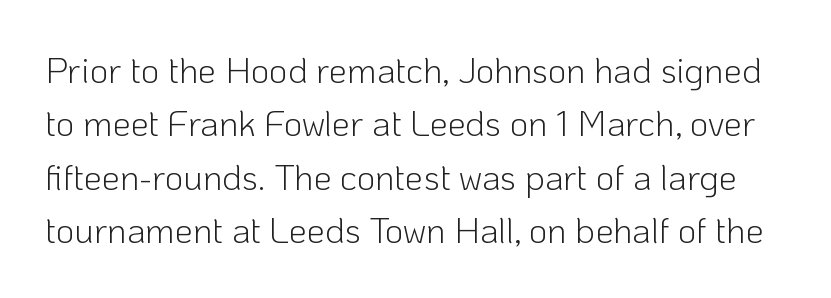
{"serif": "no", "italic": "no", "bold": "no", "weight": "light", "width": "normal", "stroke_contrast": "low", "x_height": "medium", "monospaced": "no", "underline": "no", "line_spacing": "normal", "line_spacing_ratio": 1.48, "letter_spacing": "normal", "letter_spacing_em": 0.0, "glyph_px": 36}
